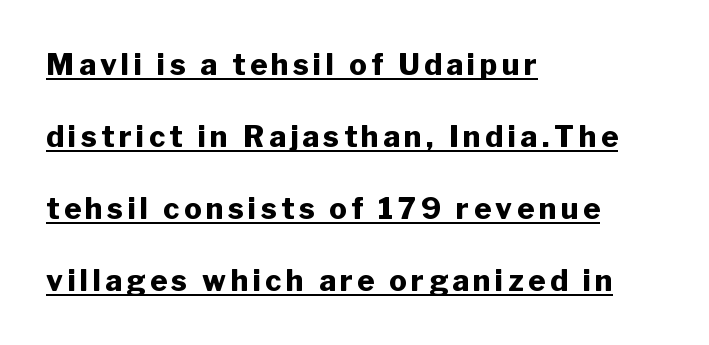
Q: Is the text bold? A: Yes.
Q: Is the text italic (slanted)? A: No, it is upright.
Q: Is the typeface a serif or a sans-serif typeface? A: Sans-serif.
Q: Is the text underlined? A: Yes.
Q: How is the paragraph aligned? A: Left-aligned.
Q: Is the spacing between lines tight, normal or loose? A: Loose.
Q: Width (condensed, normal, or wide)? A: Normal.
Q: Stroke contrast? A: Low.
Q: x-height? A: Medium.
Q: Monospaced? A: No.
